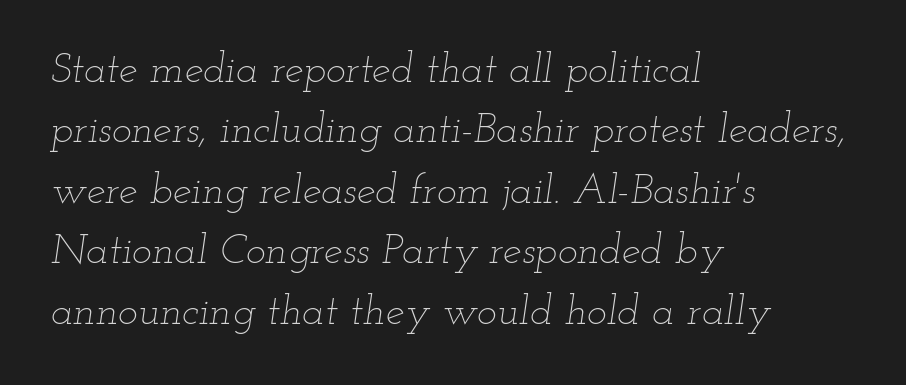
If you measured baseline to baseline, you'd find a middling distance. The letterforms sit shoulder to shoulder at normal distance. You could not count columns in this text — the font is proportionally spaced. The paragraph has a hard left edge and a soft right edge. Letters rest on an invisible, unmarked baseline.
